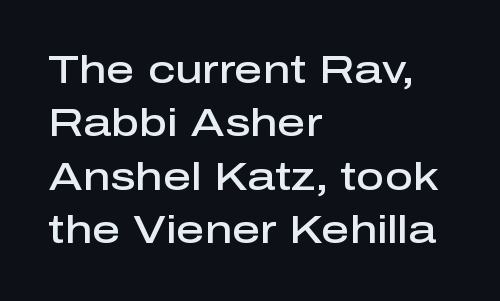
Here the designer chose a conventional face with non-uniform glyph widths. Rows of type keep a routine distance in the vertical direction. Italic: no, the glyphs are upright roman. Notice how the passage keeps a crisp vertical edge on the left only.
